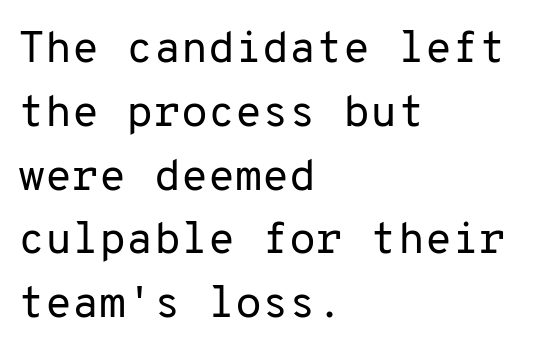
The image shows 44 px regular-weight sans-serif type, upright, monospaced; set left-aligned, normal line spacing (1.45x), normal letter spacing, not underlined; low stroke contrast and a medium x-height.
